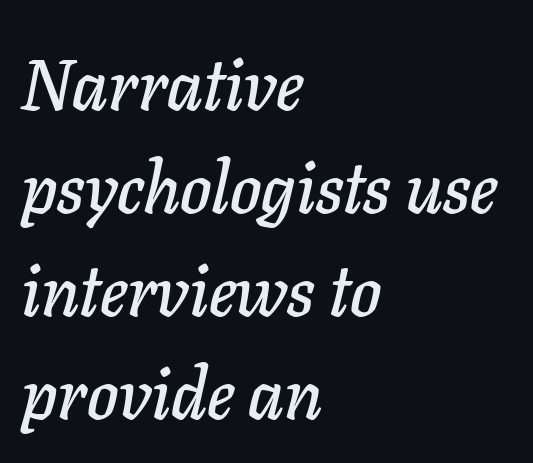
Spacing verdict: proportional, widths tailored to each character. Slant detected: the letters are inclined. If you drew a ruler down the left edge, every line would touch it. Observe the ordinary spacing: letters are neighbours, not strangers. Descenders are the only things crossing below the line. Notice how descenders clear the ascenders below comfortably — that's standard leading.
